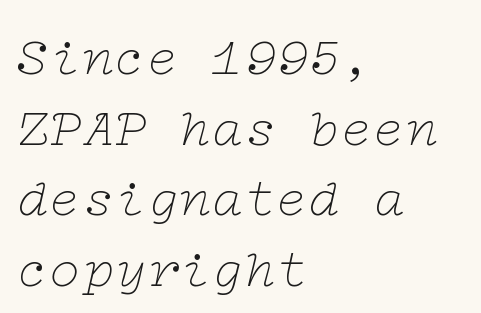
An italicized treatment has been applied to the whole sample. The typeface has the unassuming heft of standard copy or less. Observe the ordinary spacing: letters are neighbours, not strangers. Letters rest on an invisible, unmarked baseline. Observe the serifs anchoring each vertical stroke in this sample.
